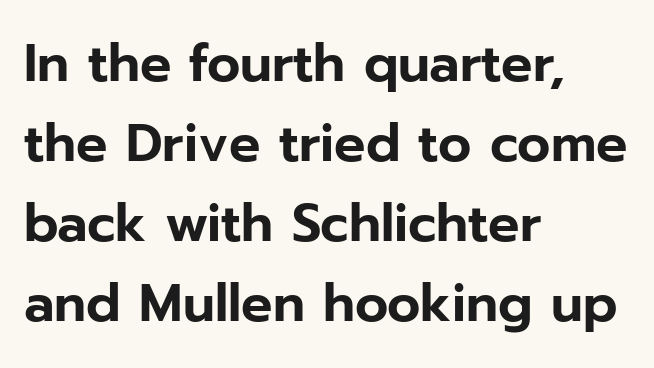
The image shows 52 px sans-serif type, upright; set left-aligned, normal line spacing (1.54x), normal letter spacing, not underlined; low stroke contrast and a medium x-height.
